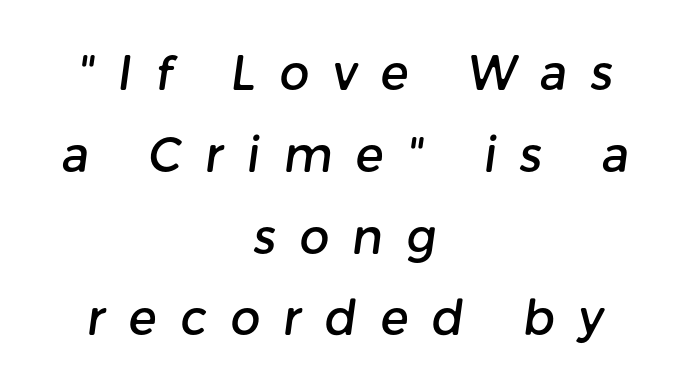
The image shows 47 px sans-serif type; set centered, line spacing 1.74x, unusually wide letter spacing (+0.5 em), not underlined; low stroke contrast and a medium x-height.
